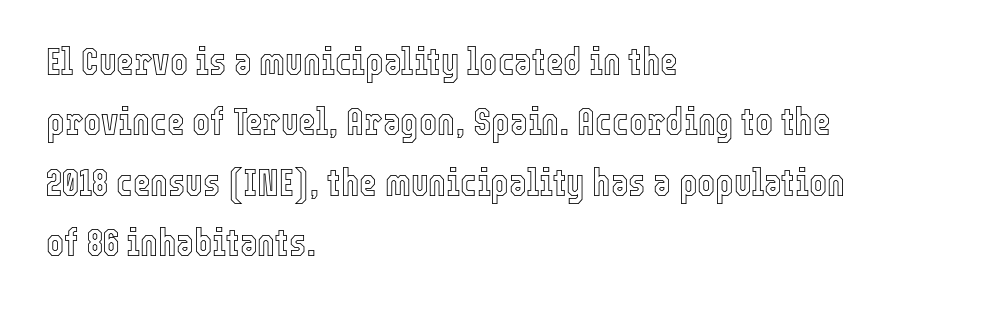
{"italic": "no", "width": "condensed", "x_height": "medium", "monospaced": "no", "underline": "no", "align": "left", "line_spacing": "normal", "line_spacing_ratio": 1.59, "letter_spacing": "normal", "letter_spacing_em": 0.0, "glyph_px": 38}
